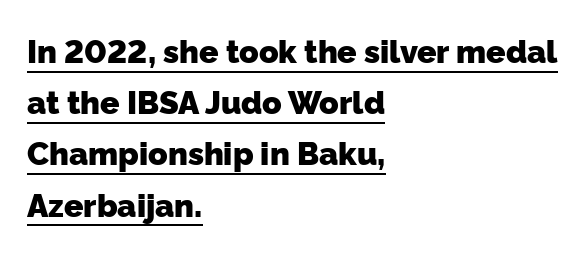
Q: Is the text bold? A: Yes.
Q: Is the typeface a serif or a sans-serif typeface? A: Sans-serif.
Q: Is the text underlined? A: Yes.
Q: How is the paragraph aligned? A: Left-aligned.
Q: Is the spacing between letters normal or unusually wide? A: Normal.
Q: Is the spacing between lines tight, normal or loose? A: Normal.
Q: Width (condensed, normal, or wide)? A: Normal.
Q: Stroke contrast? A: Low.
Q: x-height? A: Medium.
Q: Monospaced? A: No.
